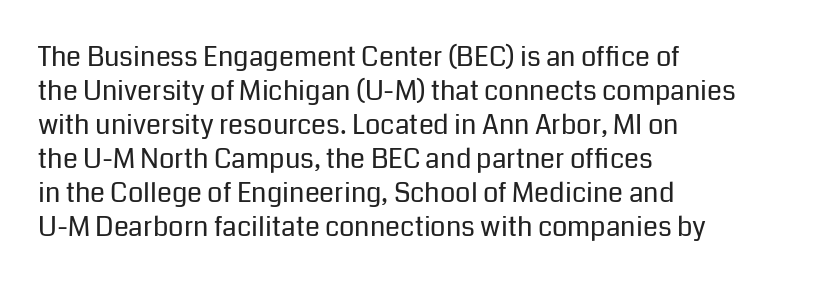
Vertically, the passage feels balanced, rows spaced as you'd expect. The strip under each line holds only bare page. Weight: in the light-to-regular range. Glyph-to-glyph distance matches everyday printed text.
